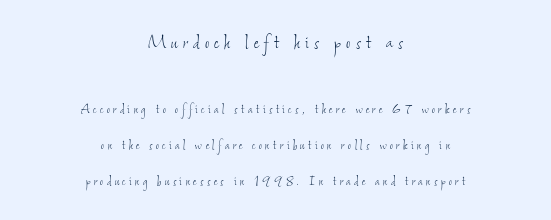
Q: Is the text bold? A: No.
Q: Is the text underlined? A: No.
Q: How is the paragraph aligned? A: Centered.
Q: Is the spacing between letters normal or unusually wide? A: Unusually wide.
Q: Is the spacing between lines tight, normal or loose? A: Loose.
Q: Which block of text is set in a larger size, the first (top) or the second (bottom)? A: The first (top) one.
